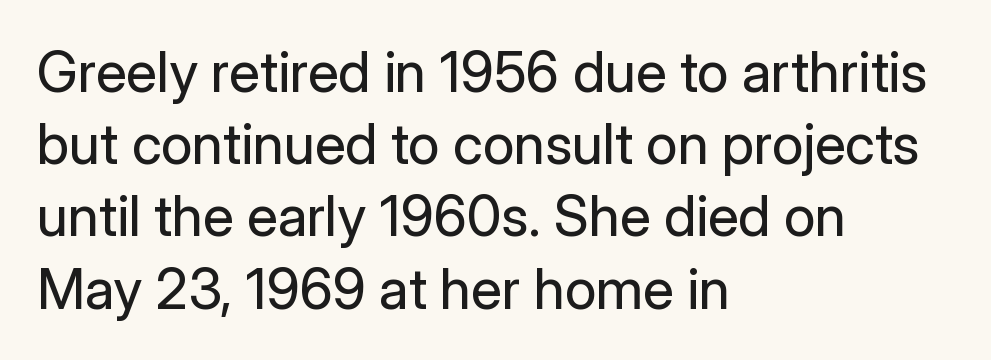
Q: Is the text bold? A: No.
Q: Is the text italic (slanted)? A: No, it is upright.
Q: Is the typeface a serif or a sans-serif typeface? A: Sans-serif.
Q: Is the text underlined? A: No.
Q: How is the paragraph aligned? A: Left-aligned.
Q: Is the spacing between letters normal or unusually wide? A: Normal.
Q: Is the spacing between lines tight, normal or loose? A: Normal.
Q: Width (condensed, normal, or wide)? A: Normal.
Q: Stroke contrast? A: Low.
Q: x-height? A: Medium.
Q: Monospaced? A: No.
